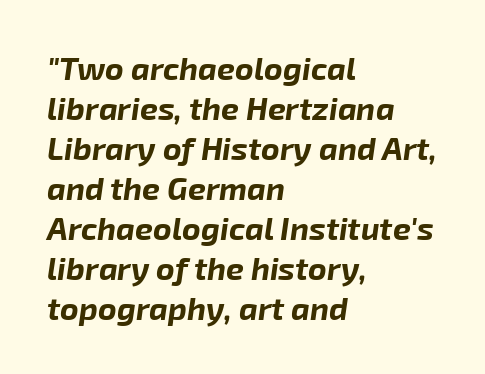
{"italic": "yes", "lean": "right", "slant_degrees": 8, "bold": "yes", "weight": "bold", "width": "normal", "stroke_contrast": "low", "x_height": "medium", "monospaced": "no", "underline": "no", "align": "left", "line_spacing": "normal", "line_spacing_ratio": 1.25, "letter_spacing": "normal", "letter_spacing_em": 0.0, "glyph_px": 32}
